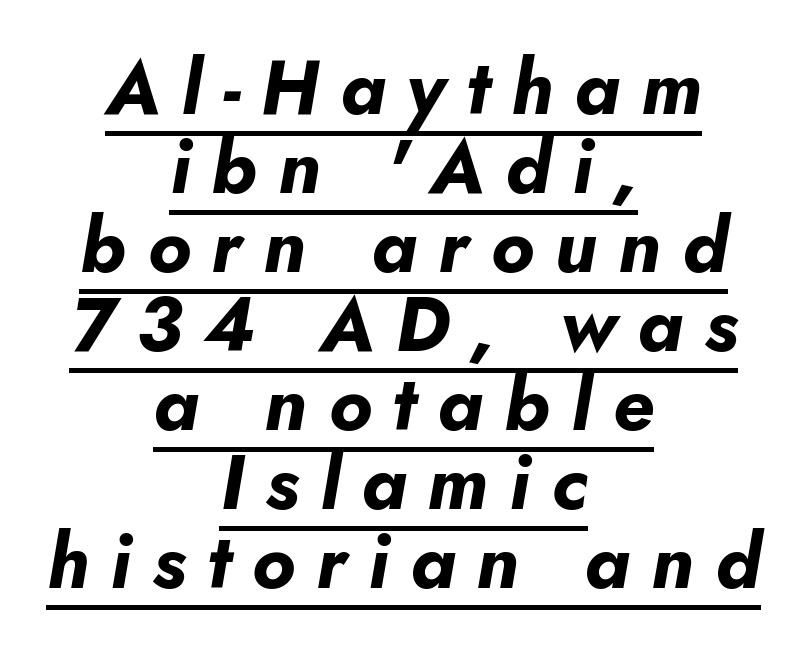
The image shows 76 px bold type, italic (leaning right); set centered, tight line spacing (1.04x), unusually wide letter spacing (+0.28 em), underlined; low stroke contrast and a small x-height.
